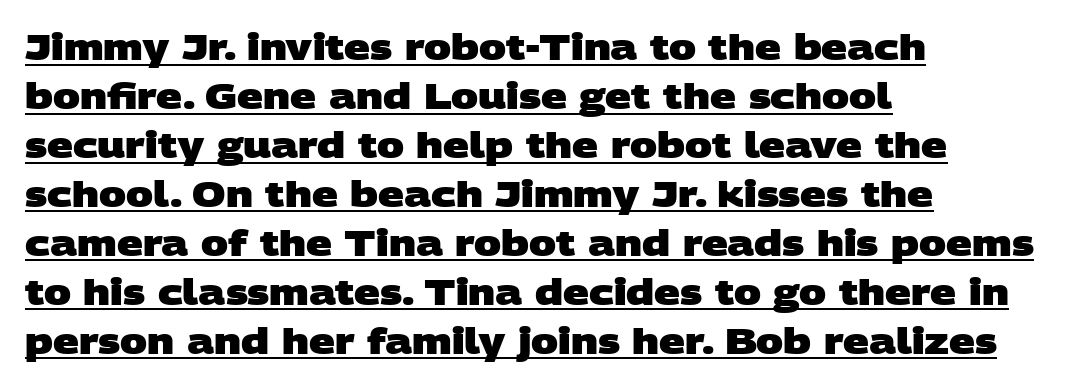
Q: Is the text bold? A: Yes.
Q: Is the typeface a serif or a sans-serif typeface? A: Sans-serif.
Q: Is the text underlined? A: Yes.
Q: How is the paragraph aligned? A: Left-aligned.
Q: Is the spacing between letters normal or unusually wide? A: Normal.
Q: Is the spacing between lines tight, normal or loose? A: Normal.
Q: Width (condensed, normal, or wide)? A: Wide.
Q: Stroke contrast? A: Low.
Q: x-height? A: Large.
Q: Monospaced? A: No.
